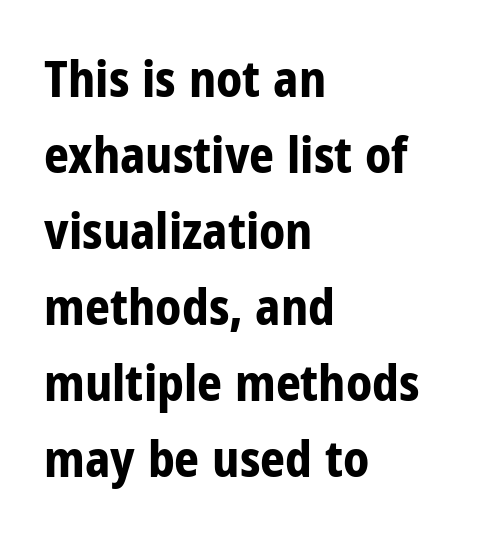
The image shows 49 px bold, condensed sans-serif type, upright; set left-aligned, normal line spacing (1.55x), normal letter spacing, not underlined; low stroke contrast and a medium x-height.
